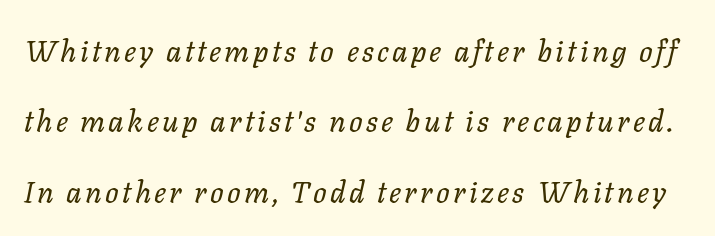
The image shows 30 px regular-weight type, italic (leaning right); set loose line spacing (2.35x), not underlined; low stroke contrast and a medium x-height.
